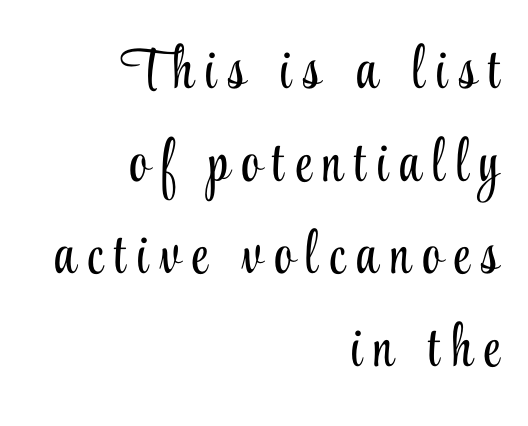
{"serif": "yes", "bold": "no", "weight": "light", "width": "condensed", "stroke_contrast": "low", "x_height": "small", "monospaced": "no", "underline": "no", "align": "right", "line_spacing": "normal", "line_spacing_ratio": 1.57, "letter_spacing": "wide", "letter_spacing_em": 0.2, "glyph_px": 59}
